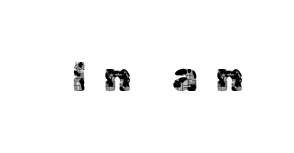
{"serif": "no", "italic": "no", "width": "normal", "x_height": "medium", "monospaced": "no", "underline": "no", "letter_spacing": "wide", "letter_spacing_em": 0.39, "glyph_px": 42}
